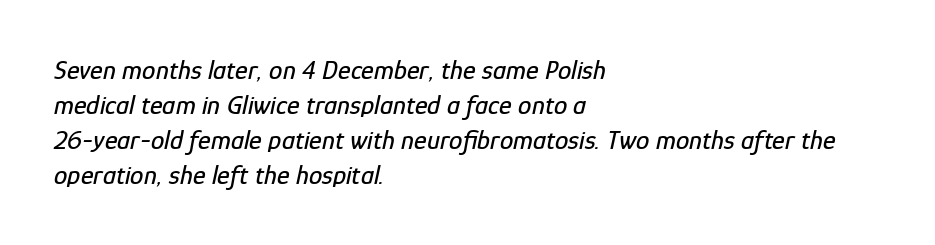
{"italic": "yes", "lean": "right", "slant_degrees": 12, "underline": "no", "align": "left", "line_spacing": "normal", "line_spacing_ratio": 1.3, "letter_spacing": "normal", "letter_spacing_em": 0.0, "glyph_px": 27}
